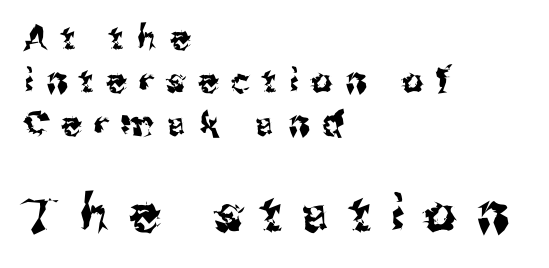
Q: Is the text italic (slanted)? A: No, it is upright.
Q: Is the typeface a serif or a sans-serif typeface? A: Sans-serif.
Q: Is the text underlined? A: No.
Q: How is the paragraph aligned? A: Left-aligned.
Q: Is the spacing between letters normal or unusually wide? A: Unusually wide.
Q: Is the spacing between lines tight, normal or loose? A: Normal.
Q: Which block of text is set in a larger size, the first (top) or the second (bottom)? A: The second (bottom) one.
Q: Width (condensed, normal, or wide)? A: Normal.
Q: Stroke contrast? A: Medium.
Q: x-height? A: Medium.
Q: Monospaced? A: No.
